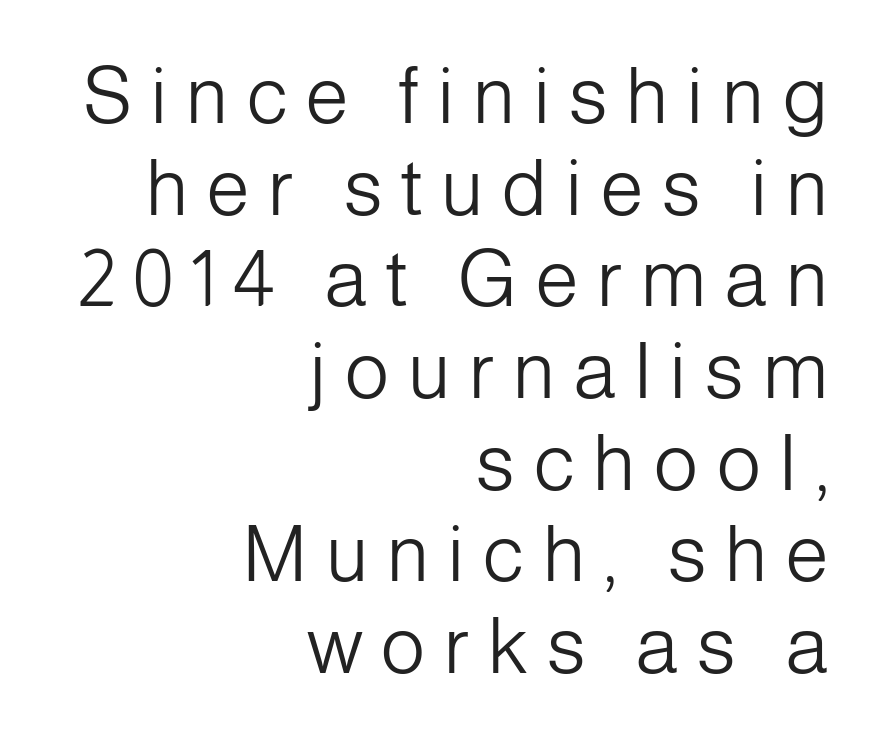
The image shows 79 px light sans-serif type, upright; set right-aligned, line spacing 1.16x, unusually wide letter spacing (+0.22 em), not underlined; low stroke contrast and a medium x-height.
